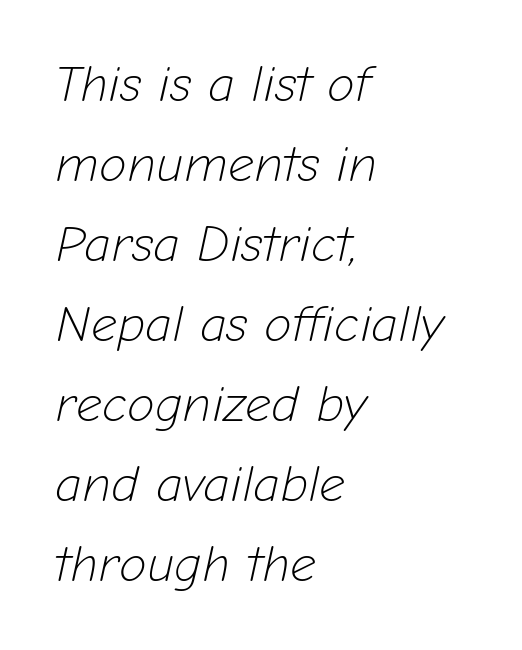
Q: Is the text bold? A: No.
Q: Is the text italic (slanted)? A: Yes, it leans right by about 12 degrees.
Q: Is the text underlined? A: No.
Q: How is the paragraph aligned? A: Left-aligned.
Q: Is the spacing between letters normal or unusually wide? A: Normal.
Q: Is the spacing between lines tight, normal or loose? A: Normal.
Q: Width (condensed, normal, or wide)? A: Normal.
Q: Stroke contrast? A: Low.
Q: x-height? A: Medium.
Q: Monospaced? A: No.
